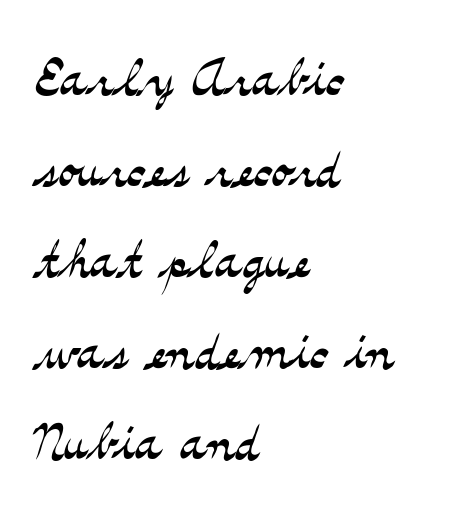
The image shows 71 px light, wide serif type; set left-aligned, normal line spacing (1.28x), normal letter spacing, not underlined; medium stroke contrast and a small x-height.
